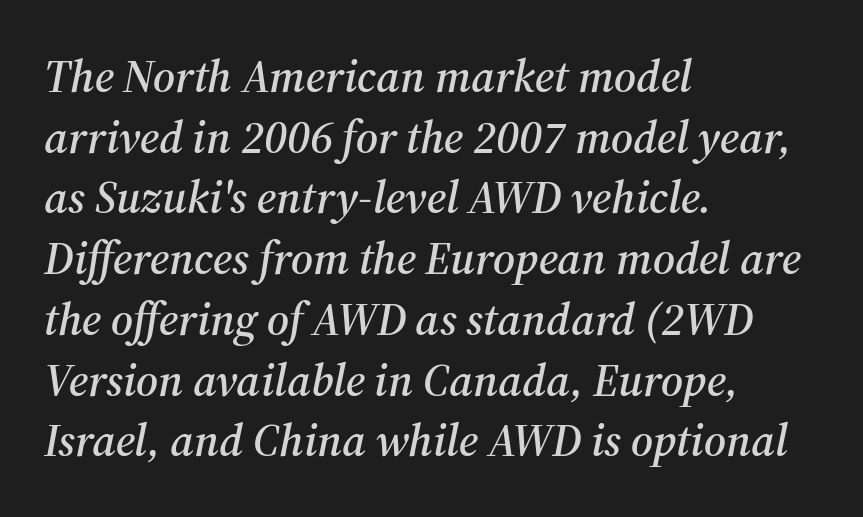
The image shows 46 px serif type, italic (leaning right); set left-aligned, normal line spacing (1.32x), normal letter spacing, not underlined; medium stroke contrast and a medium x-height.
